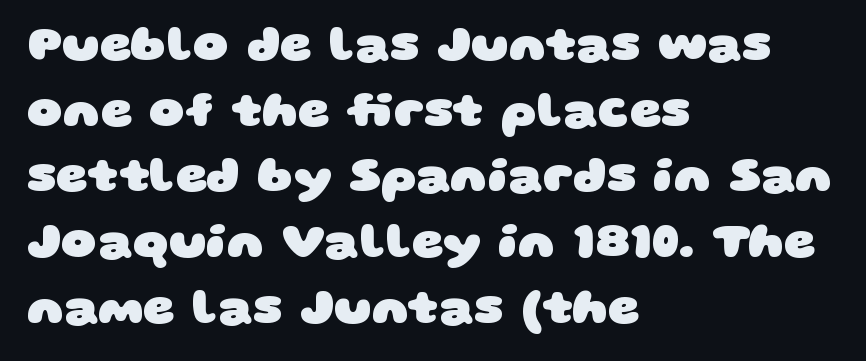
Q: Is the text bold? A: Yes.
Q: Is the typeface a serif or a sans-serif typeface? A: Sans-serif.
Q: Is the text underlined? A: No.
Q: How is the paragraph aligned? A: Left-aligned.
Q: Is the spacing between letters normal or unusually wide? A: Normal.
Q: Is the spacing between lines tight, normal or loose? A: Normal.
Q: Width (condensed, normal, or wide)? A: Wide.
Q: Stroke contrast? A: Low.
Q: x-height? A: Large.
Q: Monospaced? A: No.
